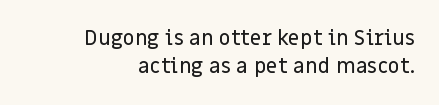
The image shows 21 px text type, upright; set right-aligned, normal line spacing (1.32x), normal letter spacing, not underlined.
